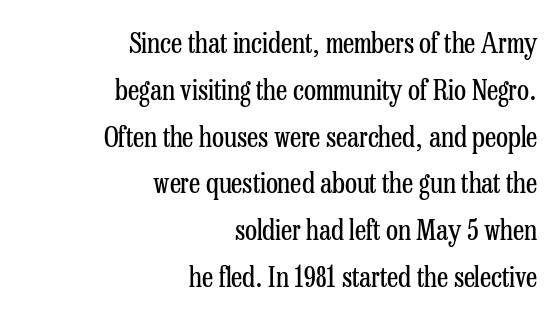
{"serif": "yes", "italic": "no", "bold": "no", "weight": "regular", "width": "condensed", "stroke_contrast": "low", "x_height": "medium", "monospaced": "no", "underline": "no", "align": "right", "line_spacing": "normal", "line_spacing_ratio": 1.67, "letter_spacing": "normal", "letter_spacing_em": 0.0, "glyph_px": 28}
